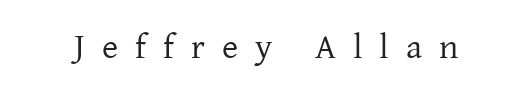
Q: Is the text bold? A: No.
Q: Is the text italic (slanted)? A: No, it is upright.
Q: Is the typeface a serif or a sans-serif typeface? A: Serif.
Q: Is the text underlined? A: No.
Q: Is the spacing between letters normal or unusually wide? A: Unusually wide.
Q: Width (condensed, normal, or wide)? A: Normal.
Q: Stroke contrast? A: Low.
Q: x-height? A: Medium.
Q: Monospaced? A: No.
